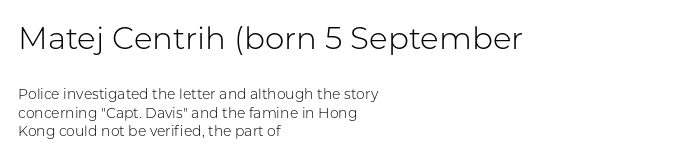
The image shows 31 px light sans-serif type, upright; set left-aligned, normal line spacing (1.35x), normal letter spacing, not underlined; the first (top) block is 2.21x larger; low stroke contrast and a medium x-height.
